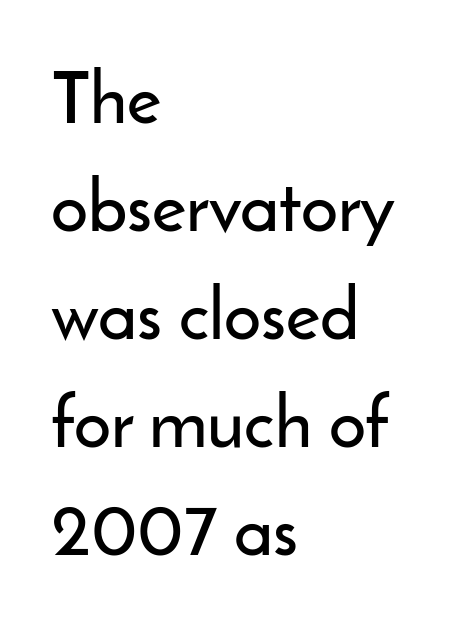
Do the characters align in a grid? No, the font is proportional. The face used here is a sans, in the tradition of grotesques and geometrics. Summary of vertical rhythm: regular, with standard interline spacing. Each row of text sits above clean, open space. The line texture is even and compact thanks to regular tracking.
